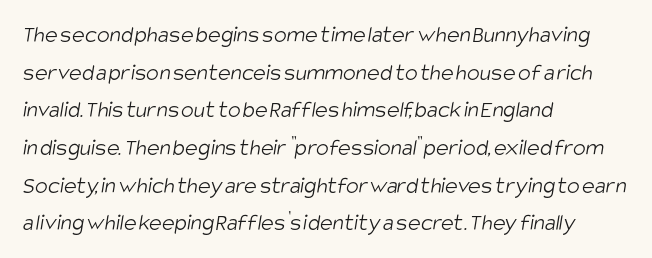
Layout note: lines flush left. The zone under the glyphs is completely vacant. Characters follow at the spacing the type designer built in. The vertical gap from one line to the next is medium. Weight: not bold — regular or lighter.
